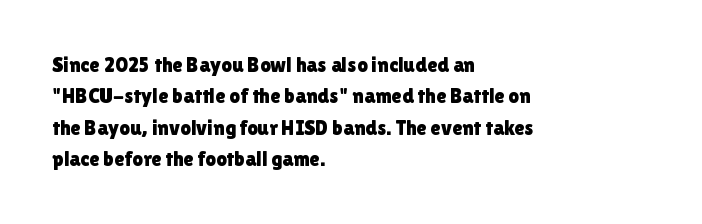
Q: Is the text italic (slanted)? A: No, it is upright.
Q: Is the text underlined? A: No.
Q: How is the paragraph aligned? A: Left-aligned.
Q: Is the spacing between letters normal or unusually wide? A: Normal.
Q: Is the spacing between lines tight, normal or loose? A: Normal.
